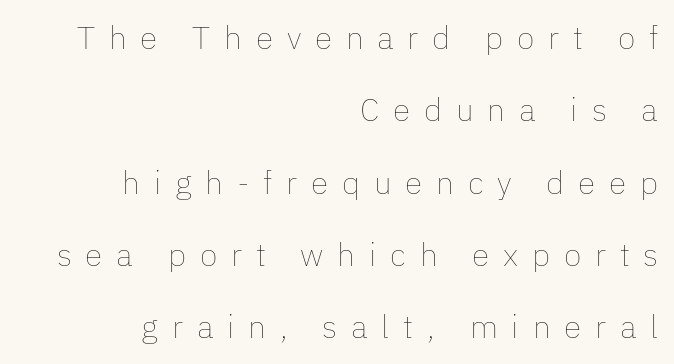
Spacing between characters has been opened up far beyond the box default. The space directly below the letters is spotless. Typeset ragged left — the right edge is the straight one. Does the lettering tilt? It doesn't — this is upright.
